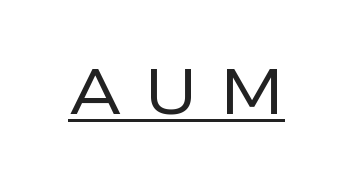
Q: Is the text bold? A: No.
Q: Is the text italic (slanted)? A: No, it is upright.
Q: Is the typeface a serif or a sans-serif typeface? A: Sans-serif.
Q: Is the text underlined? A: Yes.
Q: Is the spacing between letters normal or unusually wide? A: Unusually wide.
Q: Width (condensed, normal, or wide)? A: Wide.
Q: Stroke contrast? A: Low.
Q: x-height? A: Medium.
Q: Monospaced? A: No.
